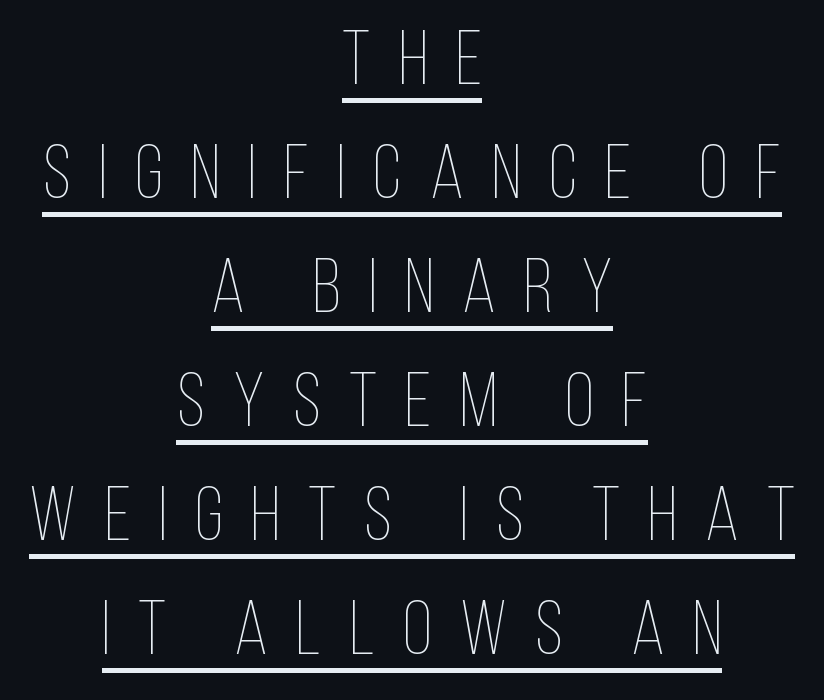
The image shows 76 px thin, condensed type, upright; set centered, normal line spacing (1.5x), unusually wide letter spacing (+0.37 em), underlined; low stroke contrast and a large x-height.
